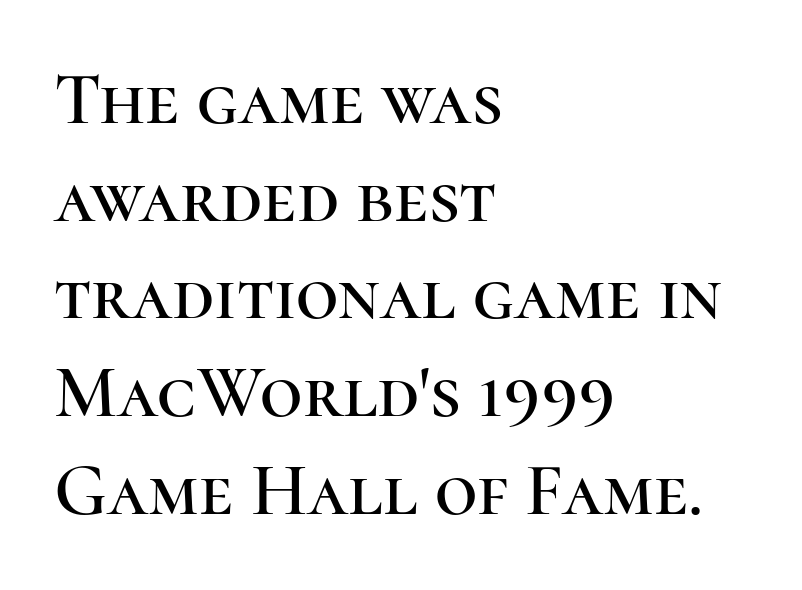
The image shows 74 px serif type, upright; set left-aligned, normal line spacing (1.32x), normal letter spacing, not underlined; high stroke contrast and a medium x-height.
